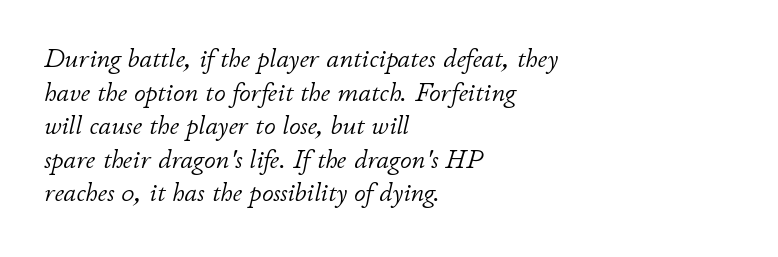
The image shows 26 px text type, italic (leaning right); set left-aligned, normal line spacing (1.29x), normal letter spacing, not underlined.
